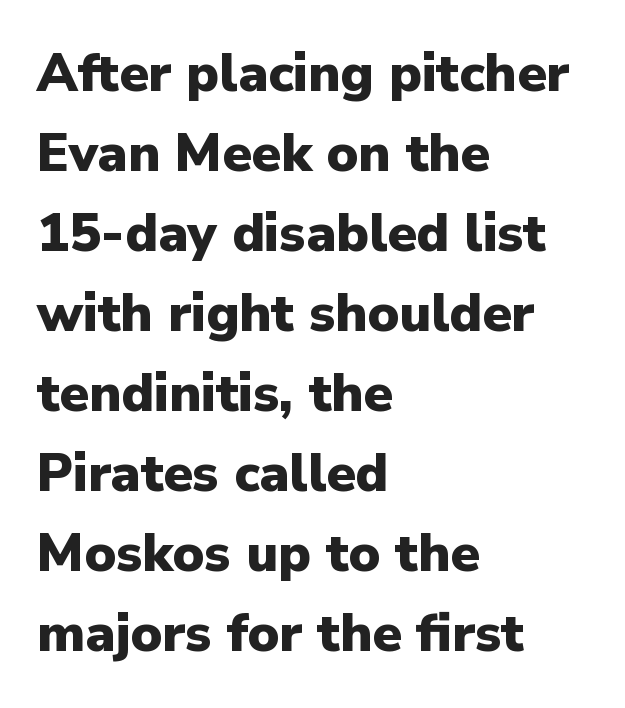
{"serif": "no", "italic": "no", "bold": "yes", "weight": "heavy", "width": "normal", "stroke_contrast": "low", "x_height": "medium", "monospaced": "no", "underline": "no", "align": "left", "line_spacing": "normal", "line_spacing_ratio": 1.51, "letter_spacing": "normal", "letter_spacing_em": 0.0, "glyph_px": 53}
